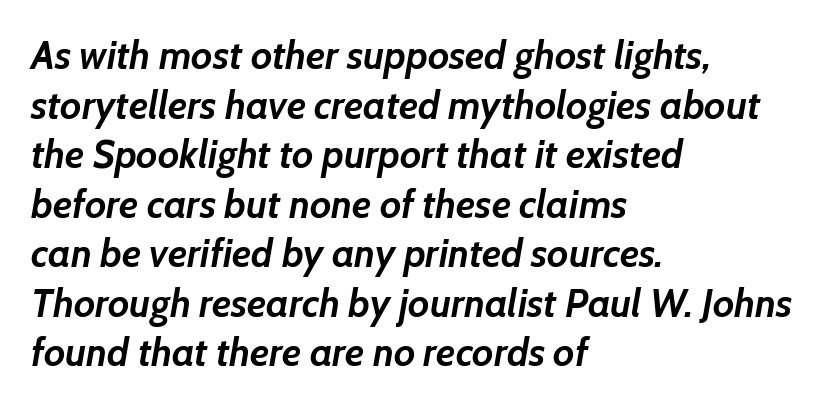
Q: Is the text bold? A: Yes.
Q: Is the text italic (slanted)? A: Yes, it leans right by about 7 degrees.
Q: Is the text underlined? A: No.
Q: How is the paragraph aligned? A: Left-aligned.
Q: Is the spacing between letters normal or unusually wide? A: Normal.
Q: Is the spacing between lines tight, normal or loose? A: Normal.
Q: Width (condensed, normal, or wide)? A: Normal.
Q: Stroke contrast? A: Low.
Q: x-height? A: Medium.
Q: Monospaced? A: No.
